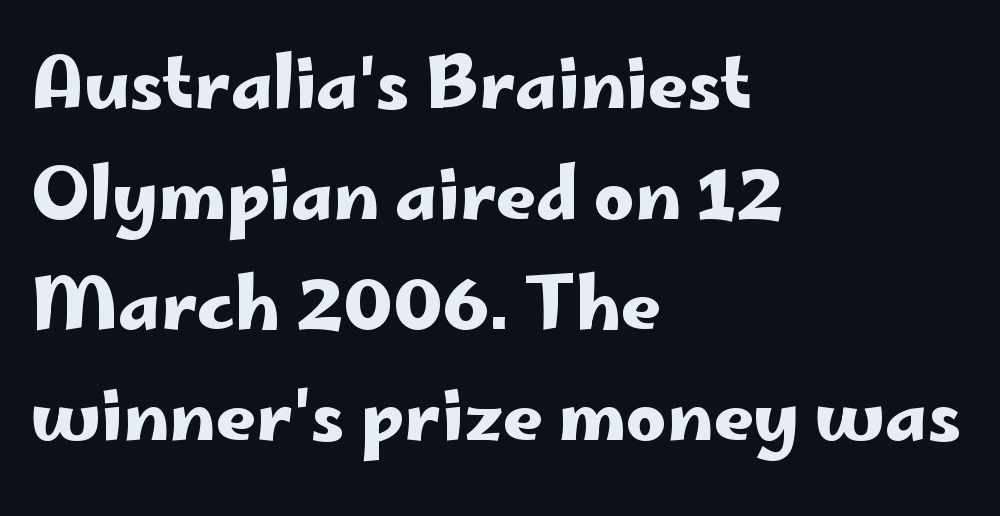
Q: Is the text italic (slanted)? A: No, it is upright.
Q: Is the typeface a serif or a sans-serif typeface? A: Sans-serif.
Q: Is the text underlined? A: No.
Q: How is the paragraph aligned? A: Left-aligned.
Q: Is the spacing between letters normal or unusually wide? A: Normal.
Q: Is the spacing between lines tight, normal or loose? A: Normal.
Q: Width (condensed, normal, or wide)? A: Wide.
Q: Stroke contrast? A: Low.
Q: x-height? A: Small.
Q: Monospaced? A: No.
